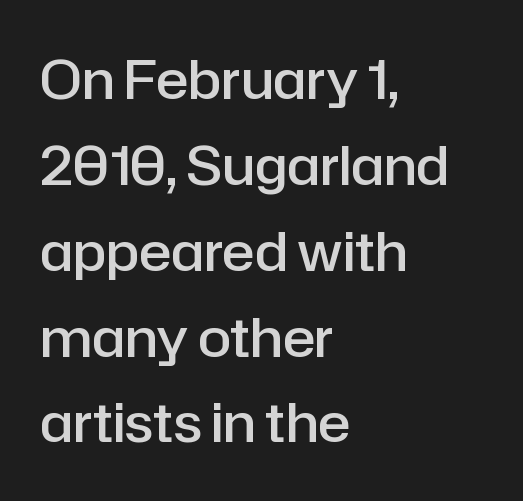
Q: Is the text bold? A: Semi-bold.
Q: Is the text italic (slanted)? A: No, it is upright.
Q: Is the typeface a serif or a sans-serif typeface? A: Sans-serif.
Q: Is the text underlined? A: No.
Q: How is the paragraph aligned? A: Left-aligned.
Q: Is the spacing between letters normal or unusually wide? A: Normal.
Q: Is the spacing between lines tight, normal or loose? A: Normal.
Q: Width (condensed, normal, or wide)? A: Normal.
Q: Stroke contrast? A: Low.
Q: x-height? A: Medium.
Q: Monospaced? A: No.
